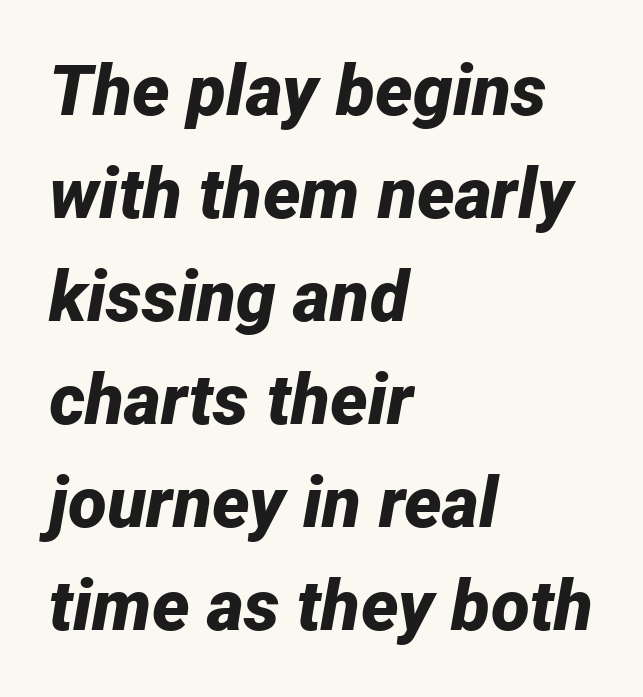
Nothing unusual about the tracking: characters are spaced as the font intends. Heft: maximum for text — a bold. The space between consecutive lines is moderate. Style check: oblique.
